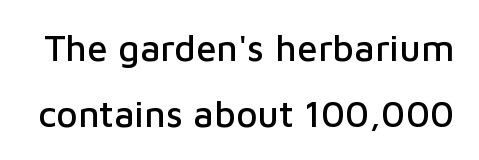
The image shows 37 px sans-serif type, upright; set line spacing 1.78x, normal letter spacing, not underlined; low stroke contrast and a medium x-height.
